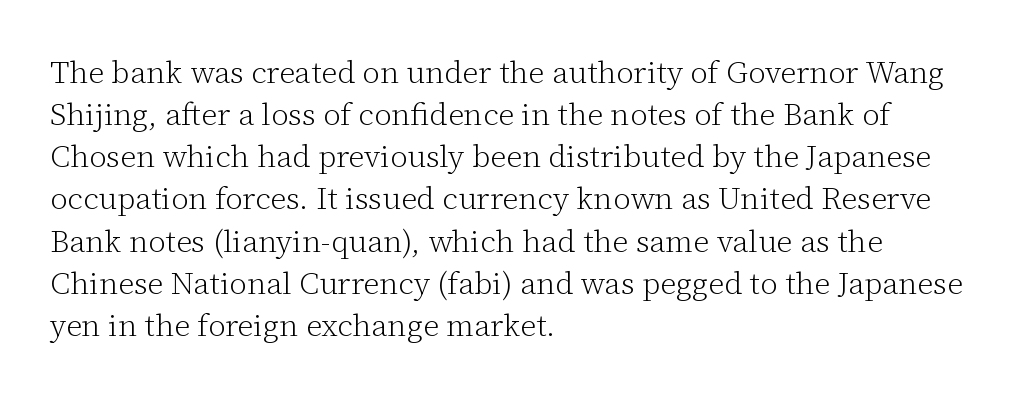
Q: Is the text bold? A: No.
Q: Is the text italic (slanted)? A: No, it is upright.
Q: Is the typeface a serif or a sans-serif typeface? A: Serif.
Q: Is the text underlined? A: No.
Q: How is the paragraph aligned? A: Left-aligned.
Q: Is the spacing between letters normal or unusually wide? A: Normal.
Q: Is the spacing between lines tight, normal or loose? A: Normal.
Q: Width (condensed, normal, or wide)? A: Normal.
Q: Stroke contrast? A: Low.
Q: x-height? A: Medium.
Q: Monospaced? A: No.
